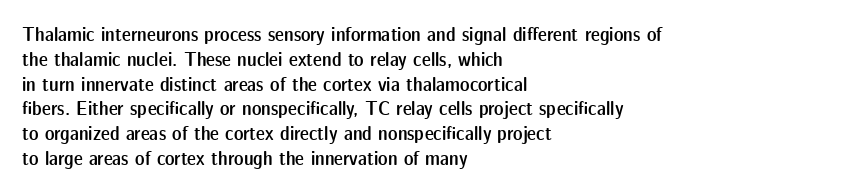
The image shows 20 px text type, upright; set left-aligned, line spacing 1.24x, normal letter spacing, not underlined.
